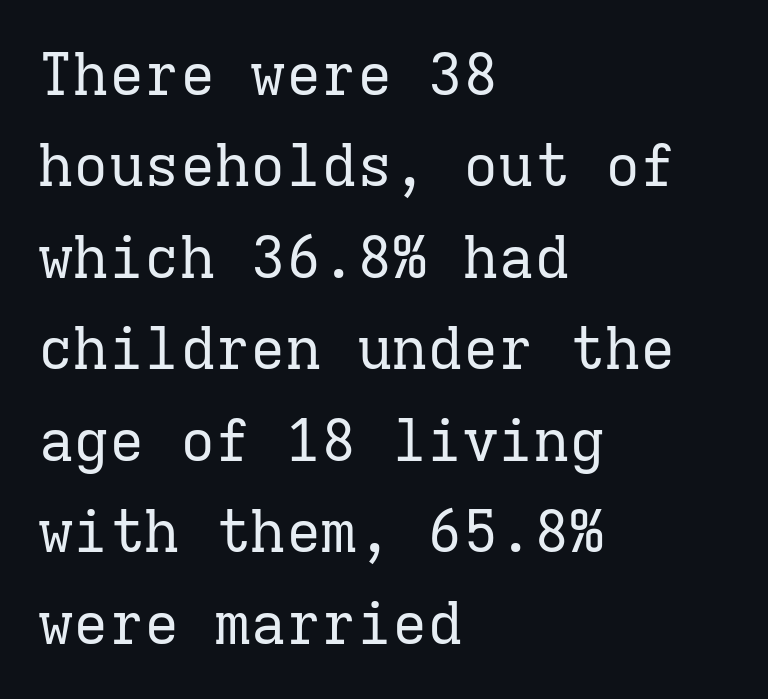
{"serif": "yes", "italic": "no", "bold": "no", "weight": "regular", "width": "normal", "stroke_contrast": "low", "x_height": "medium", "monospaced": "yes", "underline": "no", "align": "left", "line_spacing": "normal", "line_spacing_ratio": 1.55, "letter_spacing": "normal", "letter_spacing_em": 0.0, "glyph_px": 59}
